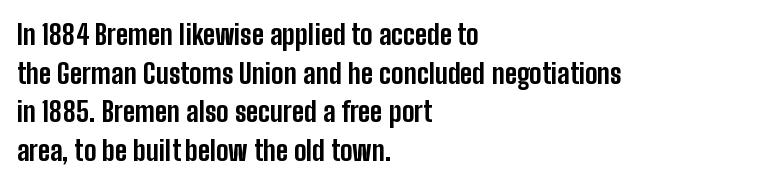
{"serif": "no", "italic": "no", "bold": "yes", "weight": "bold", "width": "condensed", "stroke_contrast": "low", "x_height": "medium", "monospaced": "no", "underline": "no", "align": "left", "line_spacing": "normal", "line_spacing_ratio": 1.38, "letter_spacing": "normal", "letter_spacing_em": 0.0, "glyph_px": 28}
